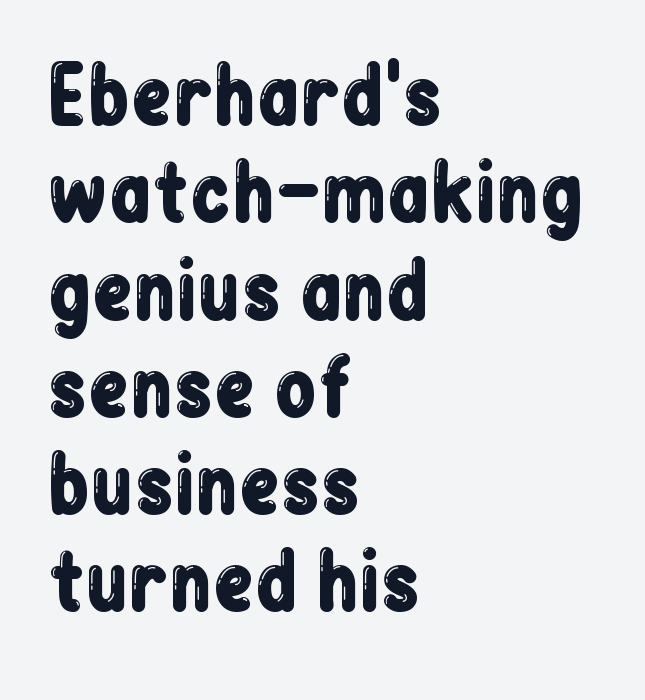
{"serif": "no", "italic": "no", "width": "condensed", "stroke_contrast": "low", "x_height": "medium", "monospaced": "no", "underline": "no", "align": "left", "line_spacing": "normal", "line_spacing_ratio": 1.28, "letter_spacing": "normal", "letter_spacing_em": 0.0, "glyph_px": 76}
